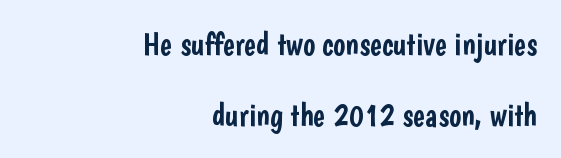
Q: Is the text italic (slanted)? A: No, it is upright.
Q: Is the typeface a serif or a sans-serif typeface? A: Sans-serif.
Q: Is the text underlined? A: No.
Q: How is the paragraph aligned? A: Right-aligned.
Q: Is the spacing between letters normal or unusually wide? A: Normal.
Q: Is the spacing between lines tight, normal or loose? A: Loose.
Q: Width (condensed, normal, or wide)? A: Condensed.
Q: Stroke contrast? A: Low.
Q: x-height? A: Medium.
Q: Monospaced? A: No.
